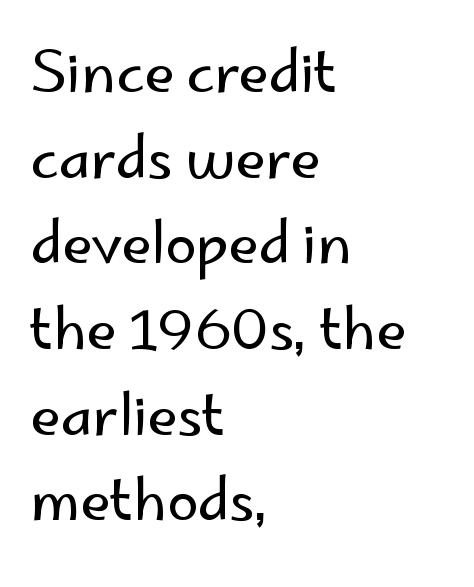
{"serif": "no", "italic": "no", "bold": "no", "weight": "regular", "width": "normal", "stroke_contrast": "low", "x_height": "small", "monospaced": "no", "underline": "no", "align": "left", "line_spacing": "normal", "line_spacing_ratio": 1.53, "letter_spacing": "normal", "letter_spacing_em": 0.0, "glyph_px": 56}
